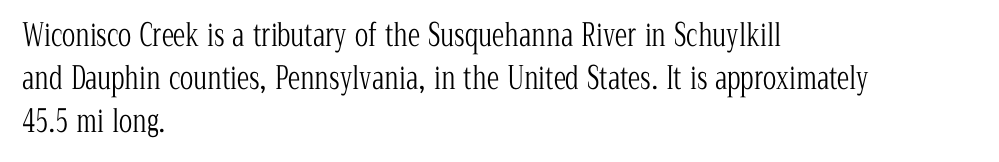
Q: Is the text bold? A: No.
Q: Is the text italic (slanted)? A: No, it is upright.
Q: Is the typeface a serif or a sans-serif typeface? A: Serif.
Q: Is the text underlined? A: No.
Q: How is the paragraph aligned? A: Left-aligned.
Q: Is the spacing between letters normal or unusually wide? A: Normal.
Q: Is the spacing between lines tight, normal or loose? A: Normal.
Q: Width (condensed, normal, or wide)? A: Condensed.
Q: Stroke contrast? A: Low.
Q: x-height? A: Medium.
Q: Monospaced? A: No.
